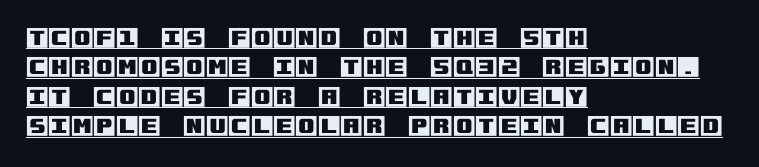
{"italic": "no", "underline": "yes", "align": "left", "line_spacing": "normal", "line_spacing_ratio": 1.28, "letter_spacing": "normal", "letter_spacing_em": 0.0, "glyph_px": 23}
